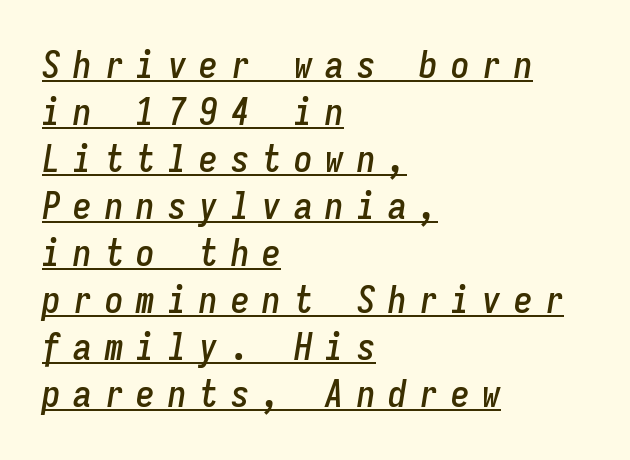
Line spacing here is normal. This sample uses expanded letter spacing, leaving extra air between glyphs. Posture: slanted. Note the uniform advance width — an 'i' takes as much space as an 'm'.
